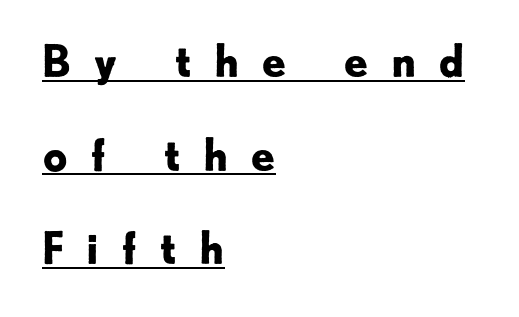
{"serif": "no", "italic": "no", "bold": "yes", "weight": "bold", "width": "normal", "stroke_contrast": "low", "x_height": "small", "monospaced": "no", "underline": "yes", "align": "left", "line_spacing": "loose", "line_spacing_ratio": 2.13, "letter_spacing": "wide", "letter_spacing_em": 0.49, "glyph_px": 44}
